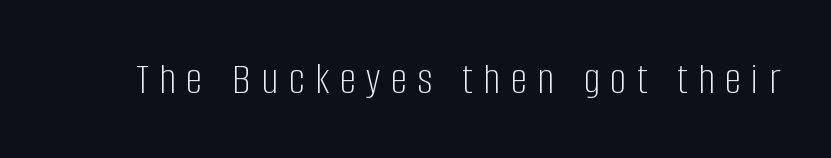
The image shows 46 px light, condensed sans-serif type, upright; set unusually wide letter spacing (+0.23 em), not underlined; low stroke contrast and a large x-height.
